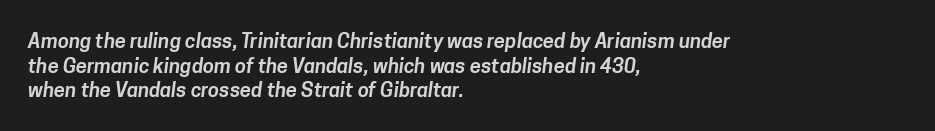
The specimen omits any rule beneath the text block's lines. The paragraph has a hard left edge and a soft right edge. The letters sit at their default tracking, neither squeezed nor spread.
